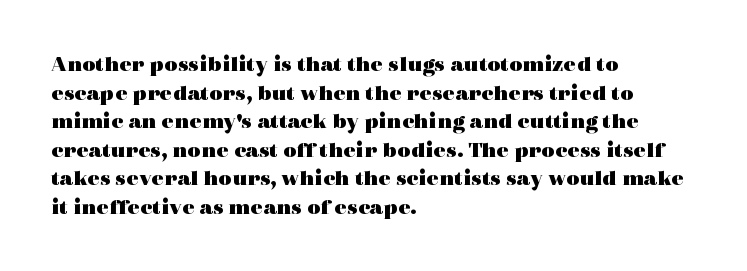
The image shows 23 px bold type, upright; set left-aligned, line spacing 1.24x, normal letter spacing, not underlined.
